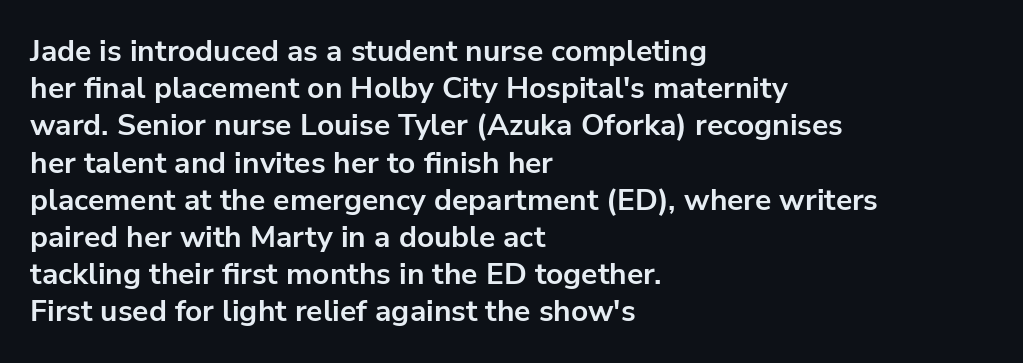
The image shows 30 px bold sans-serif type, upright; set left-aligned, line spacing 1.24x, normal letter spacing, not underlined; low stroke contrast and a medium x-height.
